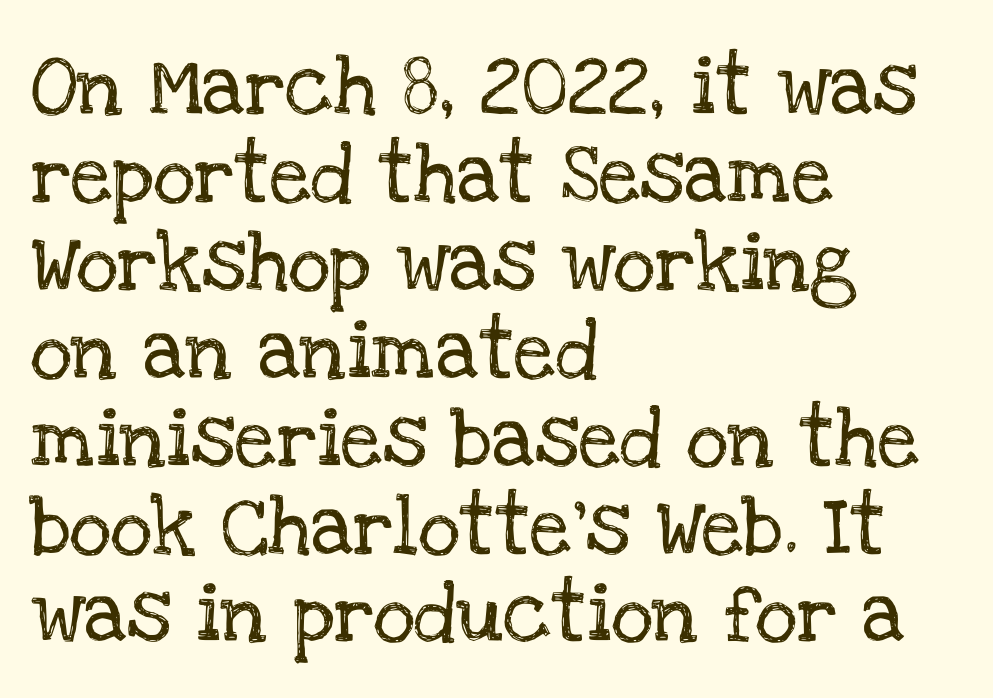
The image shows 59 px serif type, upright; set left-aligned, normal line spacing (1.49x), normal letter spacing, not underlined; low stroke contrast and a large x-height.
